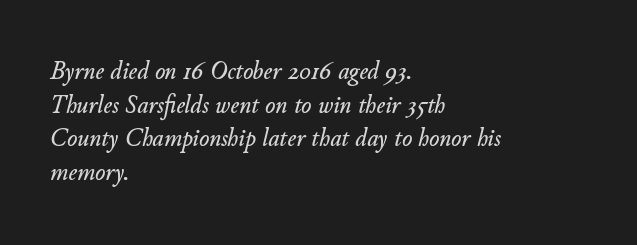
{"italic": "yes", "lean": "right", "slant_degrees": 11, "underline": "no", "align": "left", "line_spacing": "normal", "line_spacing_ratio": 1.25, "letter_spacing": "normal", "letter_spacing_em": 0.0, "glyph_px": 27}
